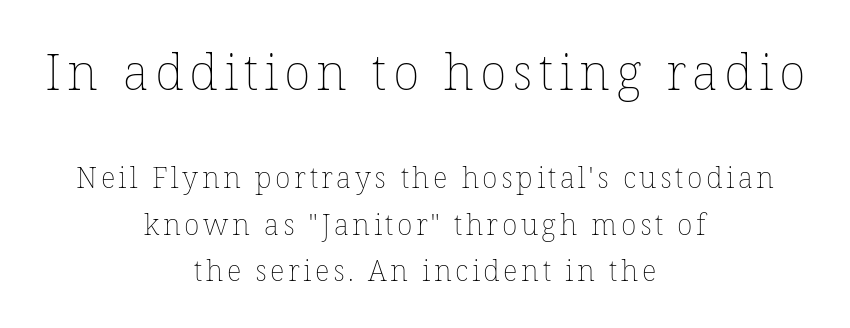
{"italic": "no", "bold": "no", "weight": "thin", "width": "normal", "stroke_contrast": "low", "x_height": "medium", "monospaced": "no", "underline": "no", "align": "center", "line_spacing": "normal", "line_spacing_ratio": 1.59, "larger_block": "first", "size_ratio": 1.72, "glyph_px": 50}
